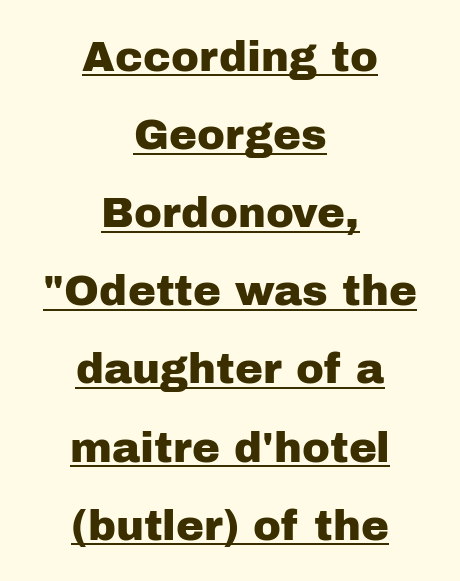
Q: Is the text italic (slanted)? A: No, it is upright.
Q: Is the typeface a serif or a sans-serif typeface? A: Sans-serif.
Q: Is the text underlined? A: Yes.
Q: How is the paragraph aligned? A: Centered.
Q: Is the spacing between letters normal or unusually wide? A: Normal.
Q: Width (condensed, normal, or wide)? A: Normal.
Q: Stroke contrast? A: Low.
Q: x-height? A: Medium.
Q: Monospaced? A: No.
